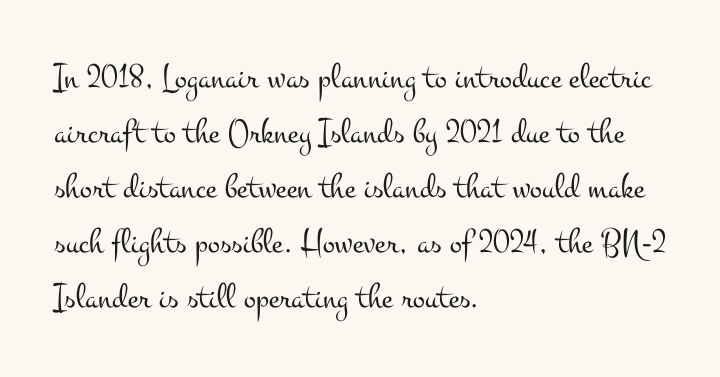
The passage shown is not bold in any degree. The designer left line spacing at the default. These lines stack with their left ends in a neat column. Think of a printed novel: that variable character pitch is what you see here.
